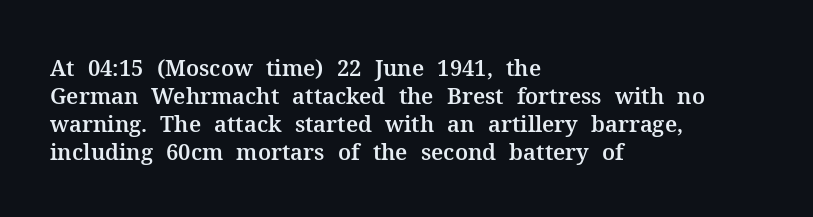
Q: Is the text italic (slanted)? A: No, it is upright.
Q: Is the text underlined? A: No.
Q: How is the paragraph aligned? A: Left-aligned.
Q: Is the spacing between letters normal or unusually wide? A: Normal.
Q: Is the spacing between lines tight, normal or loose? A: Normal.
